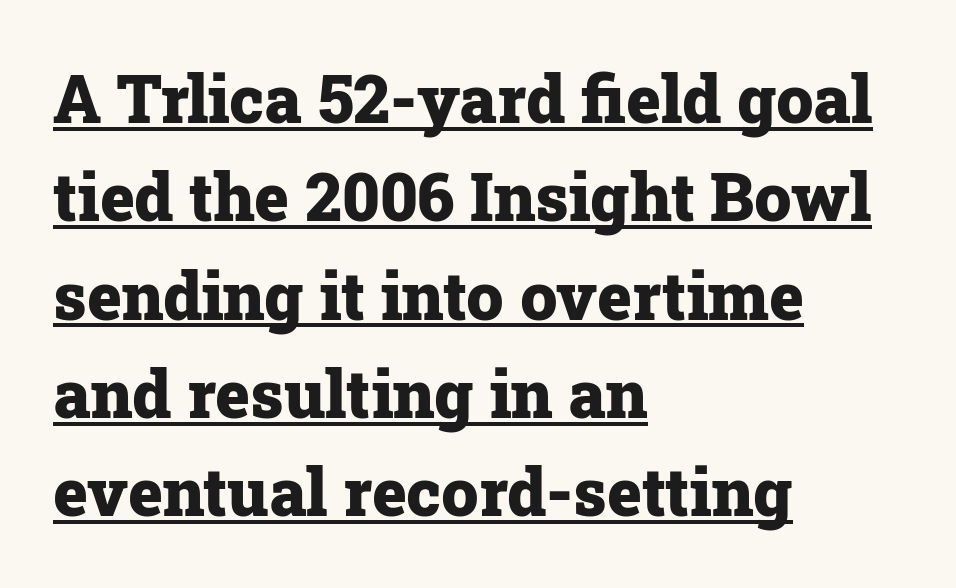
Notice how thick the strokes are: this is what a full bold looks like. These lines keep a tight, regular rhythm from letter to letter. The rendering anchors every line to the left-hand side. A continuous stroke trails under the words, as in a hyperlink. This sample has the flowing, uneven cadence of proportional lettering.
